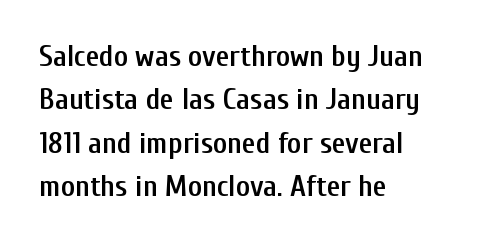
{"serif": "no", "italic": "no", "bold": "semi", "weight": "semibold", "width": "condensed", "stroke_contrast": "low", "x_height": "medium", "monospaced": "no", "underline": "no", "align": "left", "line_spacing": "normal", "line_spacing_ratio": 1.45, "letter_spacing": "normal", "letter_spacing_em": 0.0, "glyph_px": 30}
